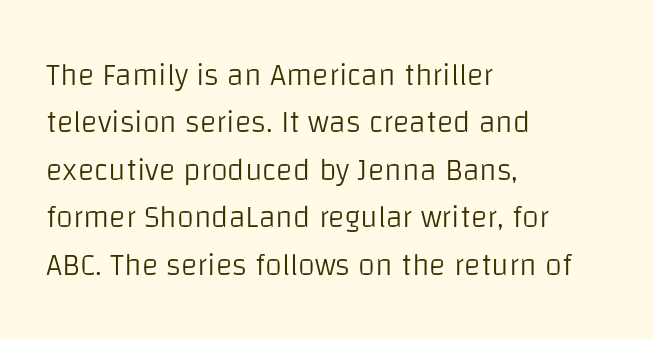
Does extra space separate the letters? No, they use regular spacing. Each letter keeps its own natural width here, so spacing adapts to shape. Vertical strokes here are truly vertical. The block of text has a typical density, with ordinary space between rows. Stem width sits at or under what a default text font uses. A clean baseline with only descenders dipping below it.
